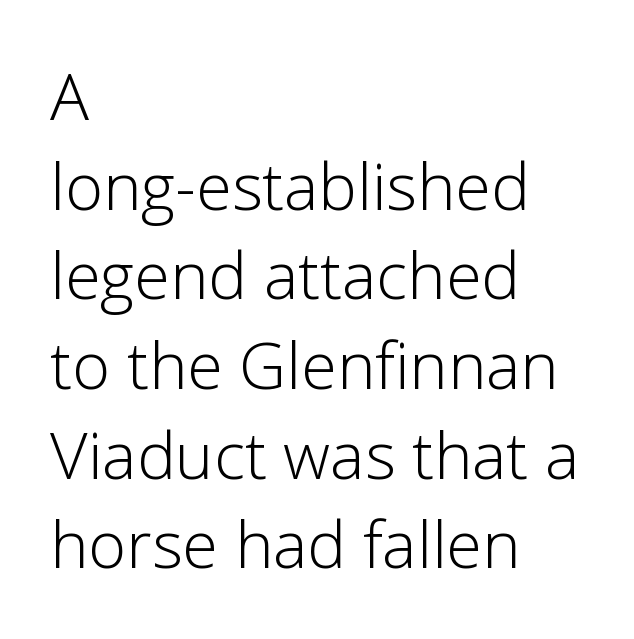
Q: Is the text bold? A: No.
Q: Is the text italic (slanted)? A: No, it is upright.
Q: Is the typeface a serif or a sans-serif typeface? A: Sans-serif.
Q: Is the text underlined? A: No.
Q: How is the paragraph aligned? A: Left-aligned.
Q: Is the spacing between letters normal or unusually wide? A: Normal.
Q: Is the spacing between lines tight, normal or loose? A: Normal.
Q: Width (condensed, normal, or wide)? A: Normal.
Q: Stroke contrast? A: Low.
Q: x-height? A: Medium.
Q: Monospaced? A: No.
